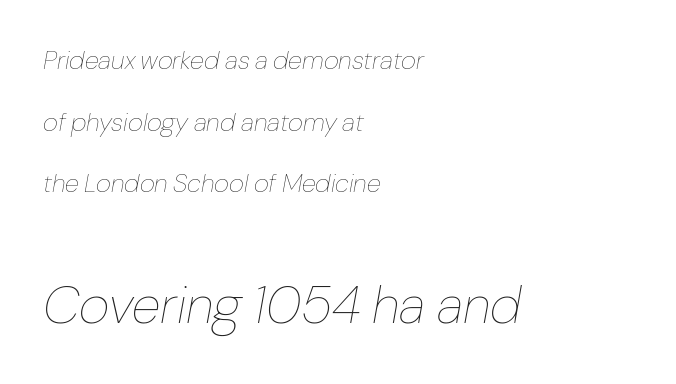
{"italic": "yes", "lean": "right", "slant_degrees": 10, "bold": "no", "weight": "thin", "width": "normal", "stroke_contrast": "low", "x_height": "medium", "monospaced": "no", "underline": "no", "align": "left", "line_spacing": "loose", "line_spacing_ratio": 2.37, "letter_spacing": "normal", "letter_spacing_em": 0.0, "larger_block": "second", "size_ratio": 2.04, "glyph_px": 53}
